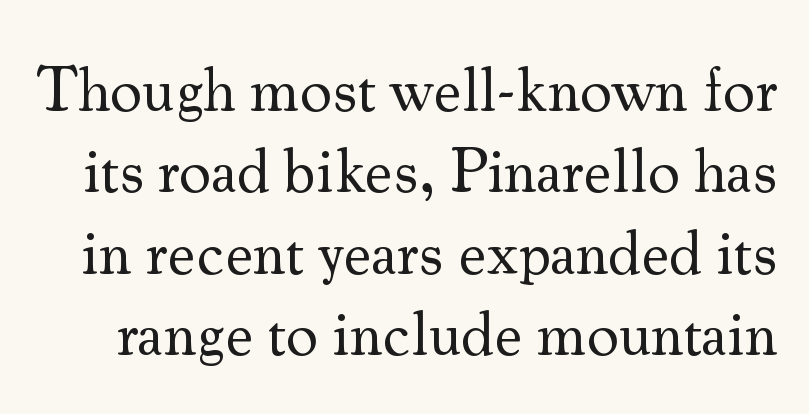
The image shows 63 px regular-weight serif type, upright; set normal line spacing (1.29x), normal letter spacing, not underlined; medium stroke contrast and a small x-height.
